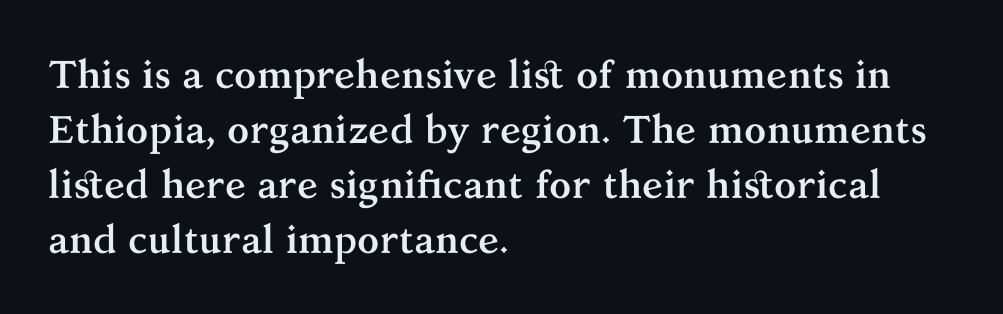
{"serif": "yes", "italic": "no", "bold": "yes", "weight": "semibold", "width": "normal", "stroke_contrast": "medium", "x_height": "medium", "monospaced": "no", "underline": "no", "align": "left", "line_spacing": "normal", "line_spacing_ratio": 1.41, "letter_spacing": "normal", "letter_spacing_em": 0.0, "glyph_px": 39}
